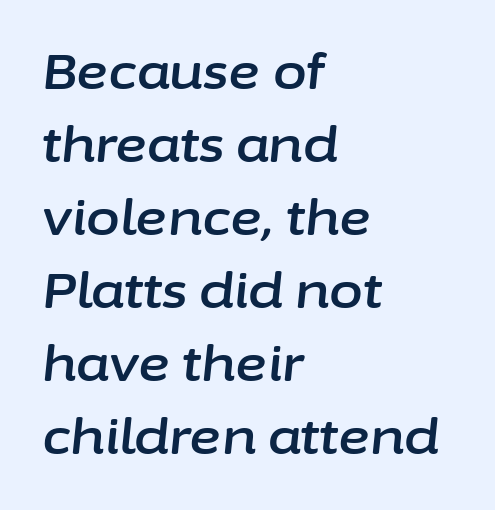
The vertical gap from one line to the next is medium. The horizontal fit of the characters is conventional and even. The passage shown leans; its letterforms are oblique. Decoration check: the copy has no underline. The ragged edge is on the right, which tells us the setting is flush left. This sample has the flowing, uneven cadence of proportional lettering.
